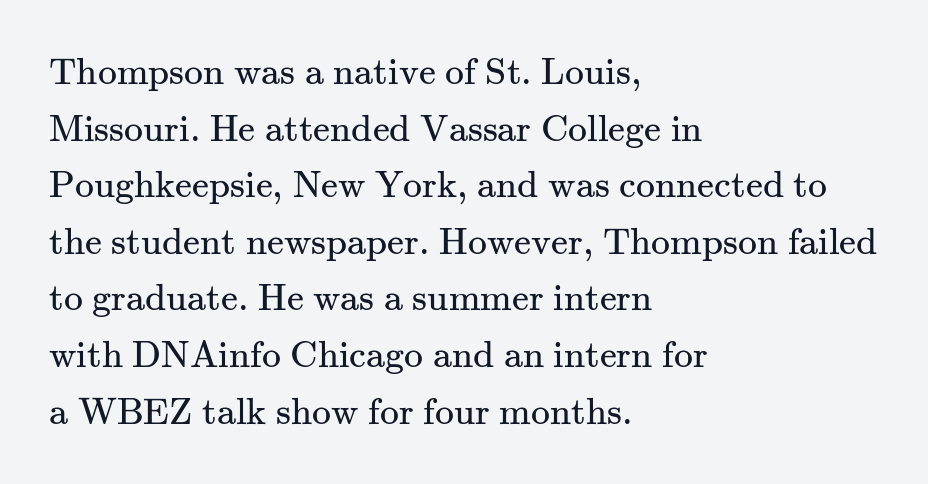
The specimen reads as upright at a glance. This sample has the flowing, uneven cadence of proportional lettering. This reads as an unemphasized weight, regular at the heaviest. Look at the bottom of the vertical strokes: they flare into serifs here. Look at the tracking — it's just the regular setting, nothing added. One-word summary of the alignment: left.
